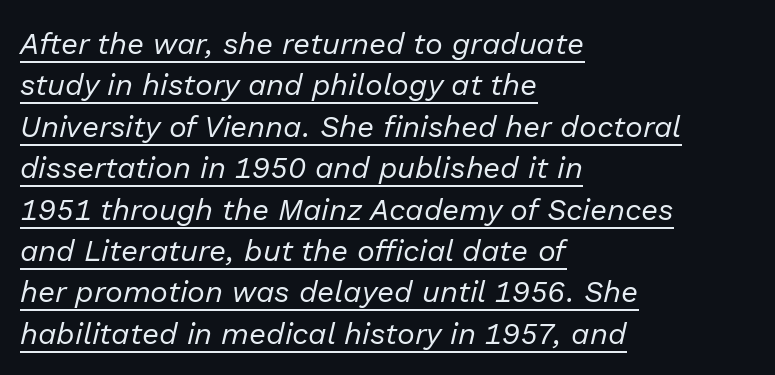
{"italic": "yes", "lean": "right", "slant_degrees": 13, "bold": "no", "weight": "regular", "width": "normal", "stroke_contrast": "low", "x_height": "medium", "monospaced": "no", "underline": "yes", "align": "left", "line_spacing": "normal", "line_spacing_ratio": 1.38, "letter_spacing": "normal", "letter_spacing_em": 0.0, "glyph_px": 30}
